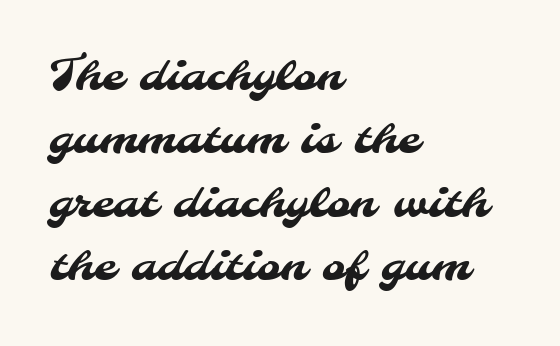
{"serif": "no", "width": "normal", "stroke_contrast": "medium", "x_height": "small", "monospaced": "no", "underline": "no", "align": "left", "line_spacing": "normal", "line_spacing_ratio": 1.41, "letter_spacing": "normal", "letter_spacing_em": 0.0, "glyph_px": 45}
